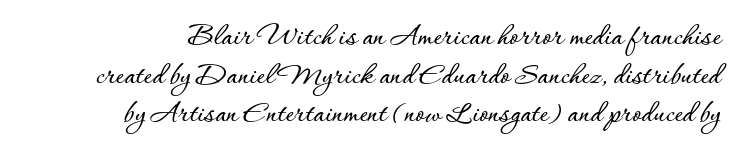
The vertical gap from one line to the next is medium. Here the designer chose a conventional face with non-uniform glyph widths. The string is rendered with underlining switched off. The passage shown has conventional tracking throughout.
